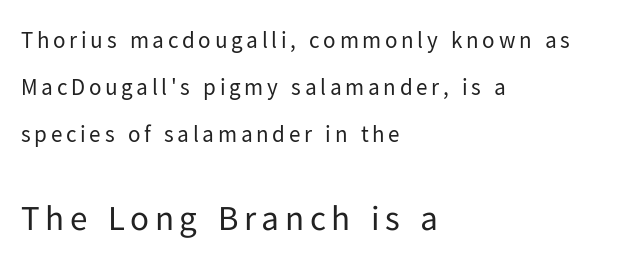
Q: Is the text bold? A: No.
Q: Is the text italic (slanted)? A: No, it is upright.
Q: Is the typeface a serif or a sans-serif typeface? A: Sans-serif.
Q: Is the text underlined? A: No.
Q: How is the paragraph aligned? A: Left-aligned.
Q: Is the spacing between lines tight, normal or loose? A: Loose.
Q: Which block of text is set in a larger size, the first (top) or the second (bottom)? A: The second (bottom) one.
Q: Width (condensed, normal, or wide)? A: Normal.
Q: Stroke contrast? A: Low.
Q: x-height? A: Medium.
Q: Monospaced? A: No.
